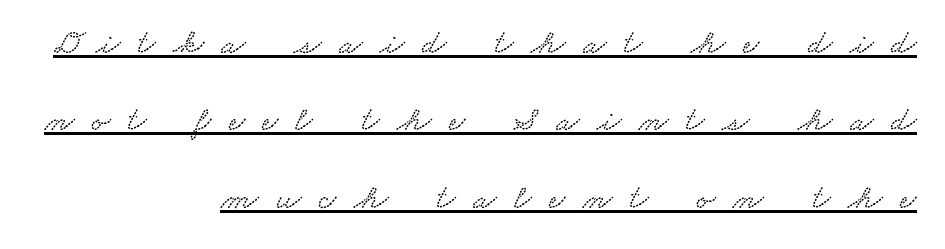
The image shows 35 px wide type; set right-aligned, loose line spacing (2.21x), unusually wide letter spacing (+0.5 em), underlined; low stroke contrast and a small x-height.
